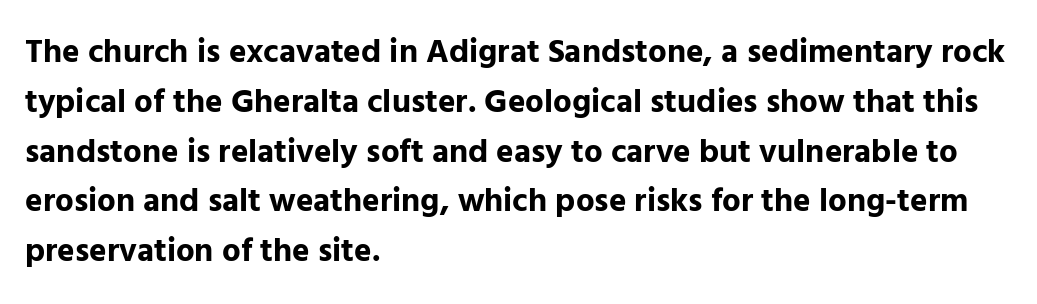
{"serif": "no", "italic": "no", "bold": "yes", "weight": "bold", "width": "normal", "stroke_contrast": "low", "x_height": "medium", "monospaced": "no", "underline": "no", "align": "left", "line_spacing": "normal", "line_spacing_ratio": 1.51, "letter_spacing": "normal", "letter_spacing_em": 0.0, "glyph_px": 33}
